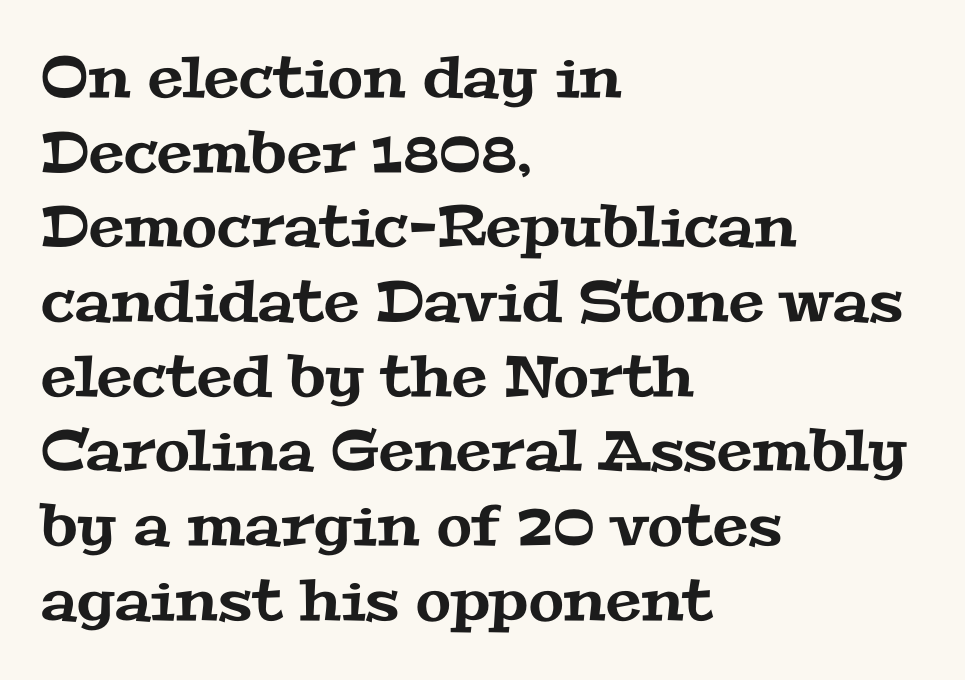
Line beginnings align vertically; line endings do not. Examine the stroke ends and you'll spot serifs. The foot of each line stays bare and open. The face used here is proportionally spaced, like ordinary book or web type. The vertical gap from one line to the next is medium. Tracking value appears to be zero — textbook default spacing.
